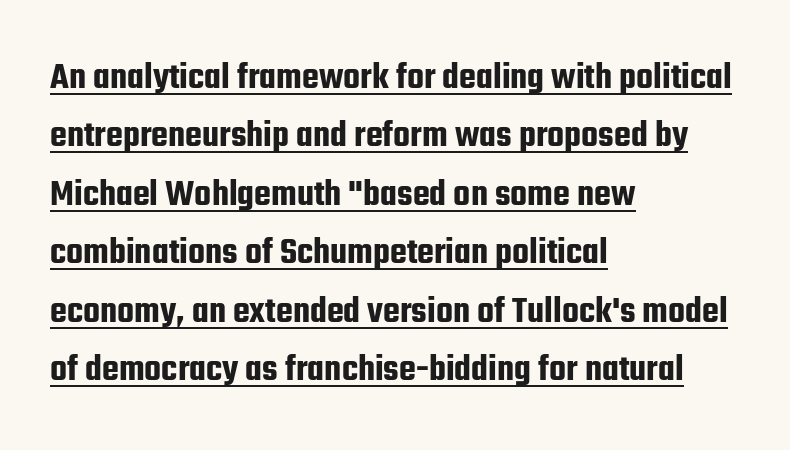
{"serif": "no", "italic": "no", "width": "condensed", "stroke_contrast": "low", "x_height": "medium", "monospaced": "no", "underline": "yes", "align": "left", "line_spacing": "normal", "line_spacing_ratio": 1.5, "letter_spacing": "normal", "letter_spacing_em": 0.0, "glyph_px": 39}
